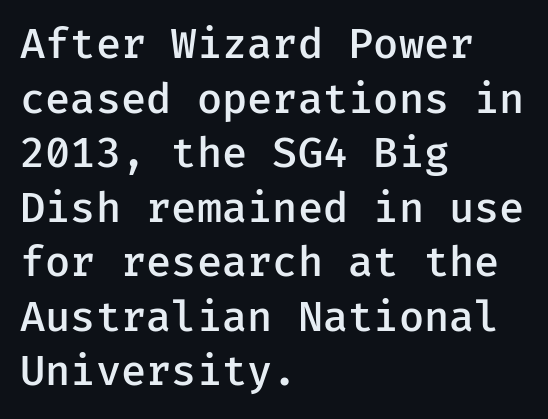
The passage shown is typed in a monospace face where columns stay perfectly aligned. Words float on clear page, feet unadorned. The specimen reads as upright at a glance. Which margin do the lines hug? The left one — the right edge is uneven. Does the leading feel generous? No, just average.
